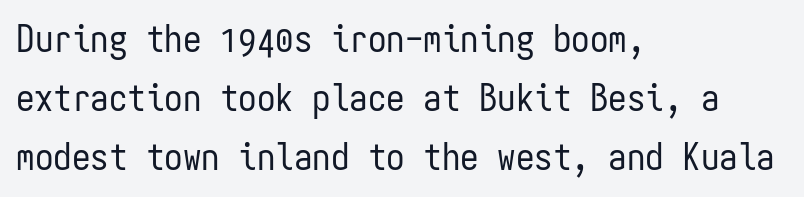
The image shows 37 px regular-weight, condensed sans-serif type, upright, monospaced; set left-aligned, normal line spacing (1.59x), normal letter spacing, not underlined; low stroke contrast and a medium x-height.
